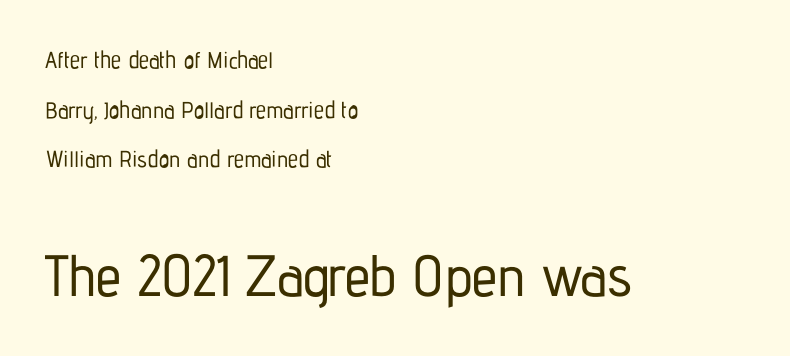
Between these two stacked blocks, the lower one wins on size. If you measured baseline to baseline, you'd find a long distance. You could not count columns in this text — the font is proportionally spaced. Glance below the letters and you will spot only blank space.
